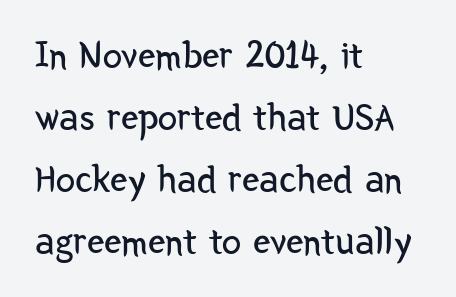
The rendering shows plain stroke endings on the letterforms — a sans-serif design. Posture: straight, roman, zero tilt. Has an underline been added? It has not. Short note: letters normally spaced. The weight would be labelled regular, book, light, or lighter still. Compared with a centered layout, this one pins lines to the left instead.
